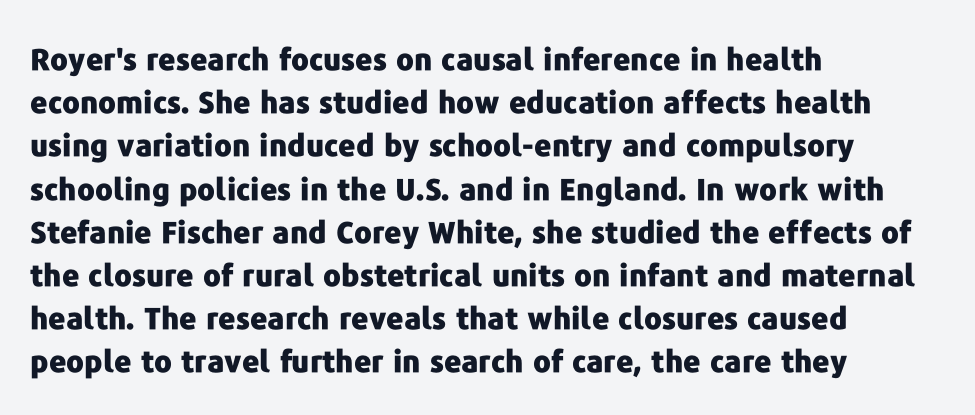
Summary of vertical rhythm: regular, with standard interline spacing. Check the space under the baseline: it is left empty. Type style note: lacks serifs. Tracking value appears to be zero — textbook default spacing. Emphasis by weight is at full strength: bold.
